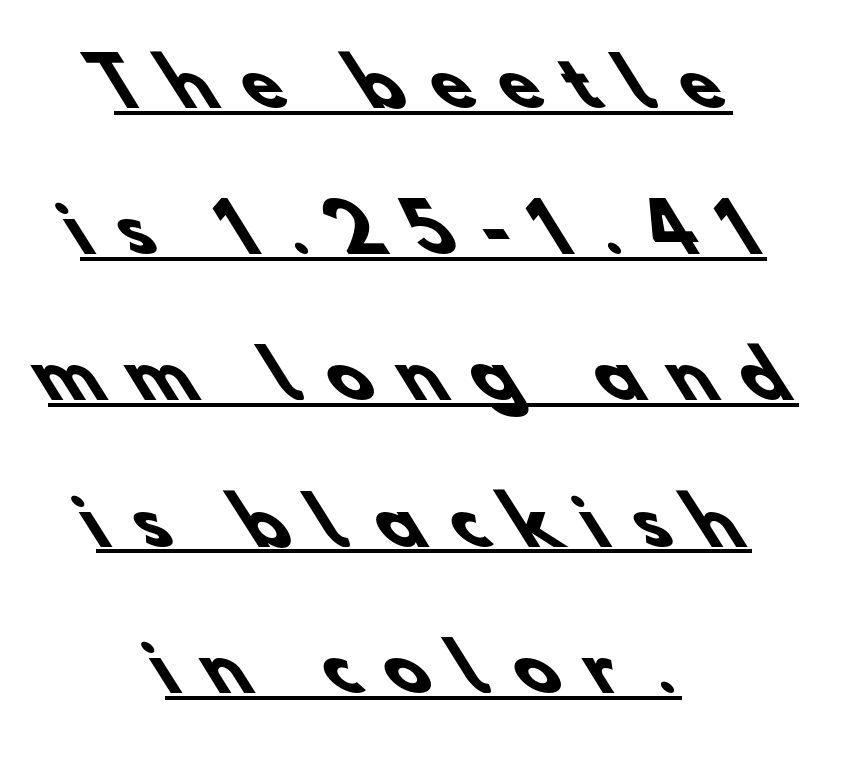
A baseline rule has been typeset under these characters. Weight: bold. A student would call this center alignment; a typographer would say set centered. These lines are composed in type without serifs. Widely set lines give the paragraph a tall, airy silhouette. Each letter keeps its own natural width here, so spacing adapts to shape.
